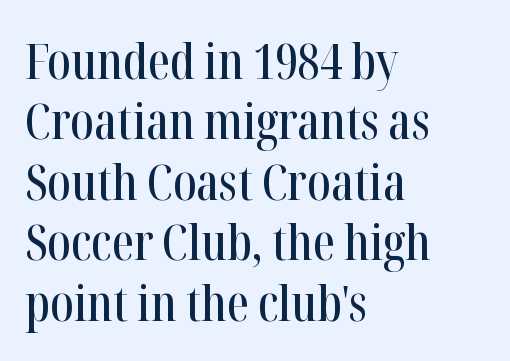
Proportional: the letters do not fall into vertical columns. The horizontal fit of the characters is conventional and even. Letterform terminals end in serifs throughout the passage. The setting favours the left margin, as ordinary paragraphs usually do. The font's upright variant was chosen for this text.
